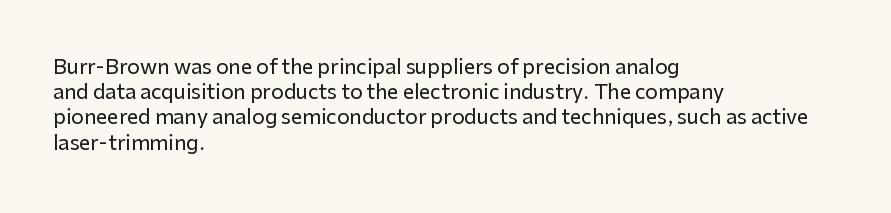
{"italic": "no", "underline": "no", "align": "left", "line_spacing": "normal", "line_spacing_ratio": 1.26, "letter_spacing": "normal", "letter_spacing_em": 0.0, "glyph_px": 20}
